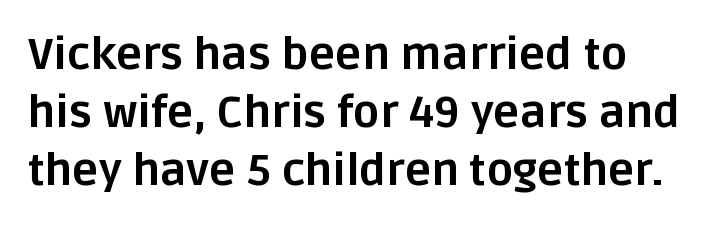
Is this a sans? Yes — the strokes have no serifs. Stroke thickness is high; the sample reads as a true bold. Looks like regular typesetting: each glyph gets only the width it needs. Italic: no, the glyphs are upright roman. In terms of letterspacing, this is plain default setting.
